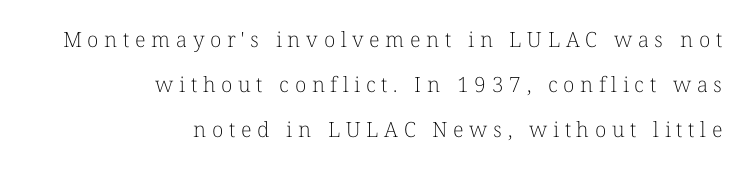
{"italic": "no", "bold": "no", "underline": "no", "align": "right", "line_spacing": "loose", "line_spacing_ratio": 2.15, "letter_spacing": "wide", "letter_spacing_em": 0.27, "glyph_px": 21}
